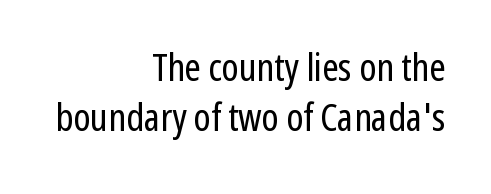
The tracking reads as untouched default to a designer's eye. The text block is weighted toward the right margin, trailing off unevenly leftward. Every stem runs plumb, perpendicular to the baseline. Each row of text sits above clean, open space. Each stroke keeps to a modest, everyday thickness or less. Looks like regular typesetting: each glyph gets only the width it needs.
